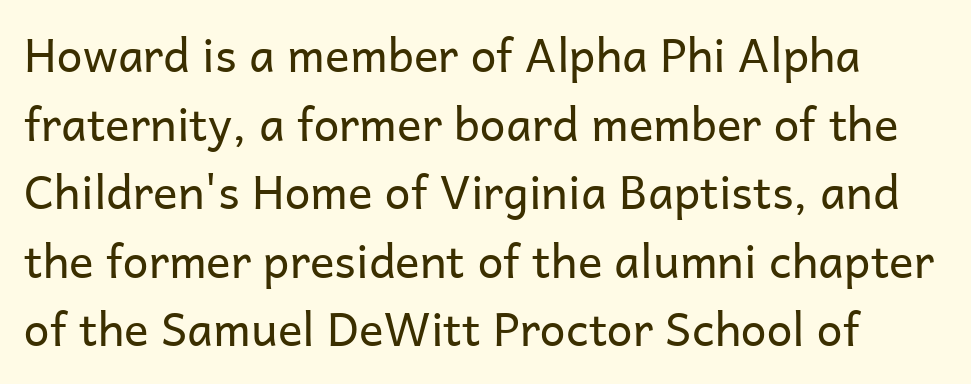
The face used here is proportionally spaced, like ordinary book or web type. When letters stand straight like this, we call the style roman or upright. A normal amount of white space separates one row of letters from the next. How are the letters spaced? Ordinarily, with no added tracking. Underline: absent.
